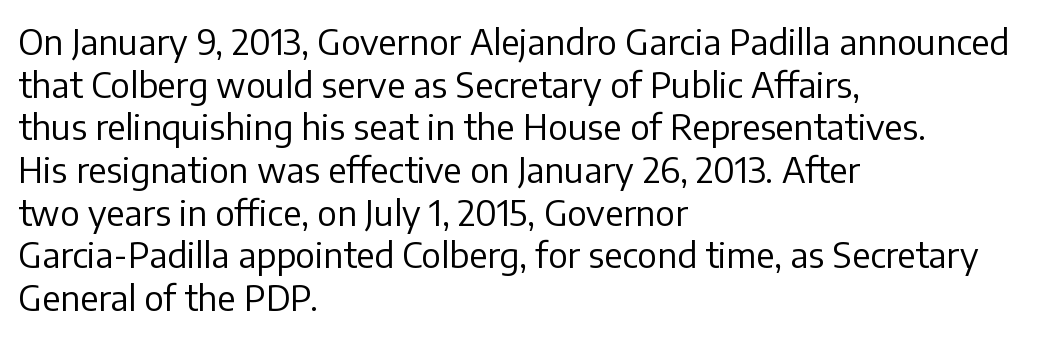
The image shows 35 px regular-weight sans-serif type, upright; set left-aligned, line spacing 1.22x, normal letter spacing, not underlined; low stroke contrast and a medium x-height.
